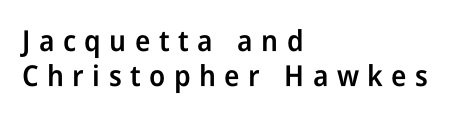
The image shows 29 px semibold, condensed sans-serif type, upright; set left-aligned, line spacing 1.22x, unusually wide letter spacing (+0.29 em), not underlined; low stroke contrast and a medium x-height.
